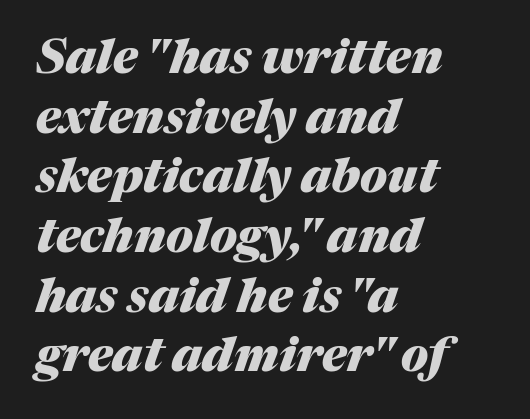
{"italic": "yes", "lean": "right", "slant_degrees": 17, "bold": "yes", "weight": "heavy", "width": "normal", "stroke_contrast": "medium", "x_height": "medium", "monospaced": "no", "underline": "no", "align": "left", "line_spacing": "normal", "line_spacing_ratio": 1.27, "letter_spacing": "normal", "letter_spacing_em": 0.0, "glyph_px": 47}
